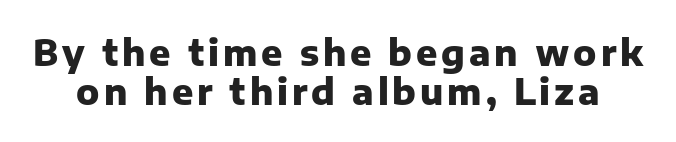
The image shows 35 px heavy sans-serif type, upright; set tight line spacing (1.11x), not underlined; low stroke contrast and a medium x-height.
